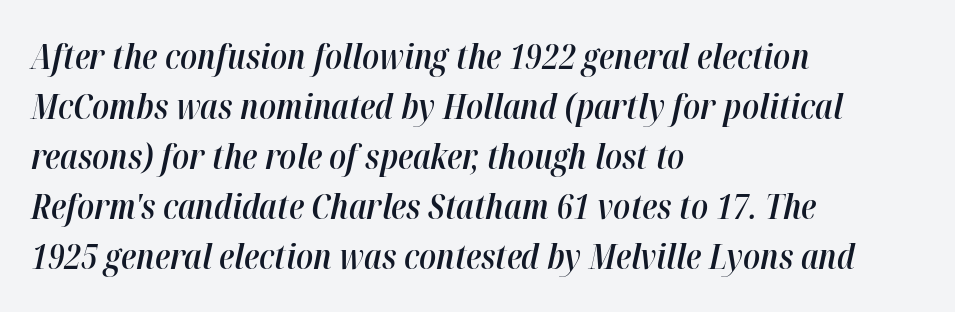
Q: Is the text bold? A: Semi-bold.
Q: Is the text italic (slanted)? A: Yes, it leans right by about 12 degrees.
Q: Is the text underlined? A: No.
Q: How is the paragraph aligned? A: Left-aligned.
Q: Is the spacing between letters normal or unusually wide? A: Normal.
Q: Is the spacing between lines tight, normal or loose? A: Normal.
Q: Width (condensed, normal, or wide)? A: Condensed.
Q: Stroke contrast? A: High.
Q: x-height? A: Medium.
Q: Monospaced? A: No.
